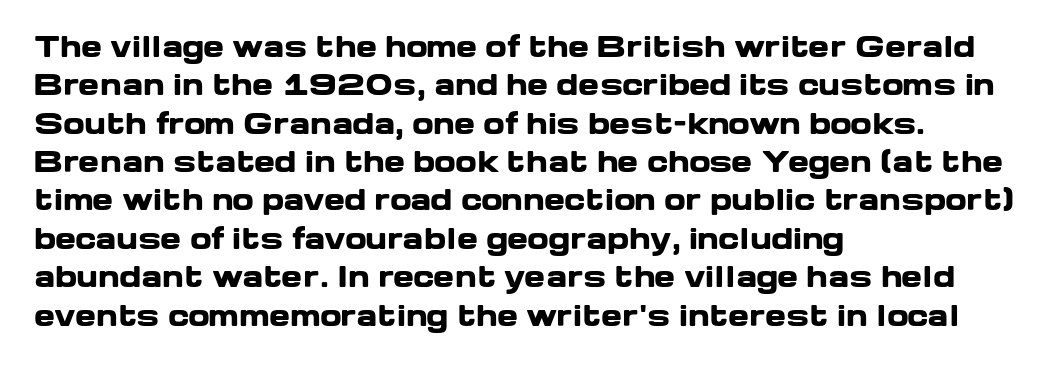
In terms of posture, this sample is upright. Weight check: bold — yes, fully. Nobody touched the tracking dial on this one. Leading matches the norm, producing a regular column. Font category for this specimen: sans-serif. No word sits above an underline.
